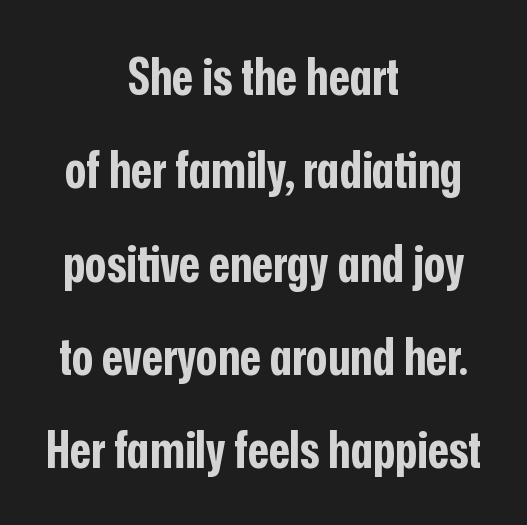
The image shows 51 px bold, condensed sans-serif type, upright; set centered, line spacing 1.83x, normal letter spacing, not underlined; low stroke contrast and a medium x-height.
